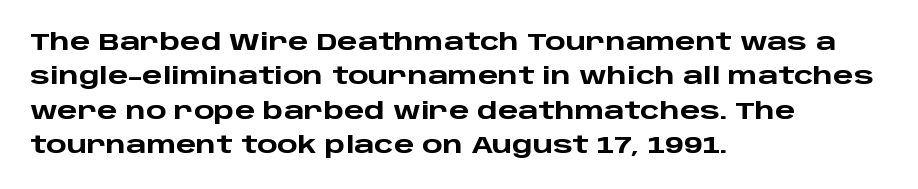
The image shows 24 px bold type, upright; set left-aligned, normal line spacing (1.43x), normal letter spacing, not underlined.
